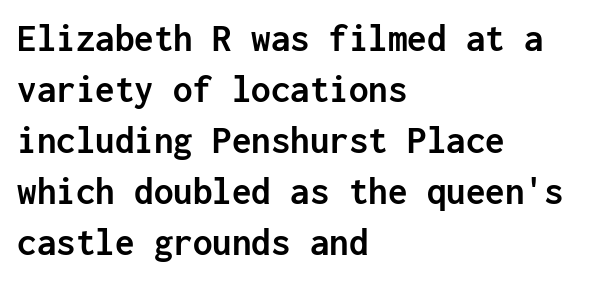
Q: Is the text bold? A: Yes.
Q: Is the text italic (slanted)? A: No, it is upright.
Q: Is the typeface a serif or a sans-serif typeface? A: Sans-serif.
Q: Is the text underlined? A: No.
Q: How is the paragraph aligned? A: Left-aligned.
Q: Is the spacing between letters normal or unusually wide? A: Normal.
Q: Is the spacing between lines tight, normal or loose? A: Normal.
Q: Width (condensed, normal, or wide)? A: Normal.
Q: Stroke contrast? A: Low.
Q: x-height? A: Medium.
Q: Monospaced? A: Yes.
